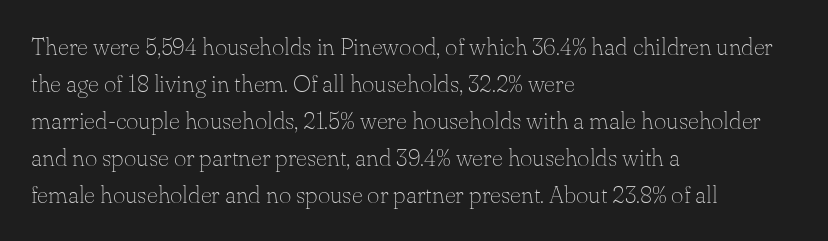
Q: Is the text bold? A: No.
Q: Is the text italic (slanted)? A: No, it is upright.
Q: Is the text underlined? A: No.
Q: How is the paragraph aligned? A: Left-aligned.
Q: Is the spacing between letters normal or unusually wide? A: Normal.
Q: Is the spacing between lines tight, normal or loose? A: Normal.
